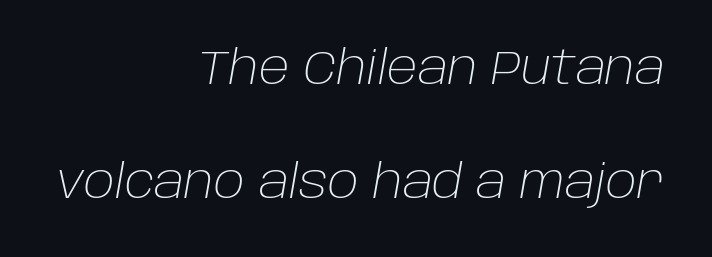
Q: Is the text bold? A: No.
Q: Is the text italic (slanted)? A: Yes, it leans right by about 10 degrees.
Q: Is the text underlined? A: No.
Q: How is the paragraph aligned? A: Right-aligned.
Q: Is the spacing between letters normal or unusually wide? A: Normal.
Q: Is the spacing between lines tight, normal or loose? A: Loose.
Q: Width (condensed, normal, or wide)? A: Normal.
Q: Stroke contrast? A: Low.
Q: x-height? A: Large.
Q: Monospaced? A: No.
